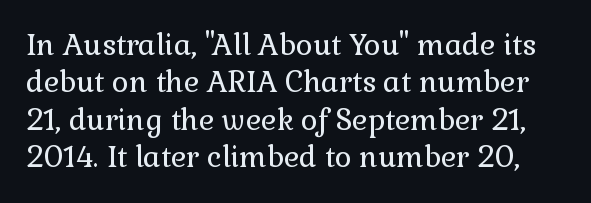
{"serif": "yes", "italic": "no", "bold": "no", "weight": "regular", "width": "normal", "x_height": "medium", "monospaced": "no", "underline": "no", "line_spacing": "normal", "line_spacing_ratio": 1.29, "letter_spacing": "normal", "letter_spacing_em": 0.0, "glyph_px": 29}
